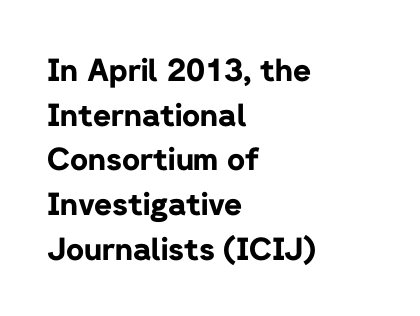
{"serif": "no", "italic": "no", "bold": "yes", "weight": "bold", "width": "normal", "stroke_contrast": "low", "x_height": "medium", "monospaced": "no", "underline": "no", "align": "left", "line_spacing": "normal", "line_spacing_ratio": 1.44, "letter_spacing": "normal", "letter_spacing_em": 0.0, "glyph_px": 31}
